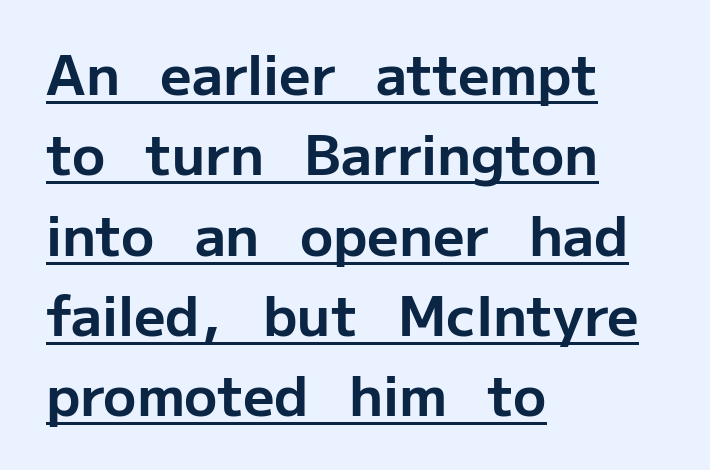
The image shows 55 px bold sans-serif type, upright; set left-aligned, normal line spacing (1.46x), normal letter spacing, underlined; low stroke contrast and a medium x-height.
